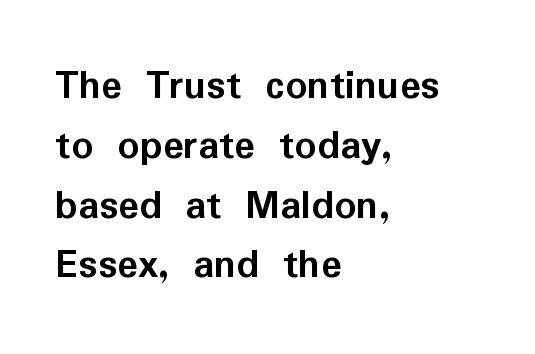
If you measured baseline to baseline, you'd find a middling distance. Beneath every word, the page is bare. Each glyph is drawn with heavy, bold strokes. Look at the bottom of the vertical strokes: they stop flat, with no serifs. The face used here is rendered with its standard letterfit.
